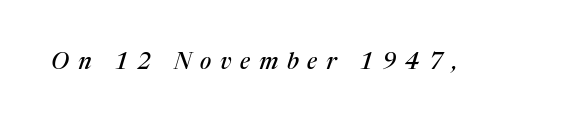
Q: Is the text italic (slanted)? A: Yes, it leans right by about 17 degrees.
Q: Is the text underlined? A: No.
Q: Is the spacing between letters normal or unusually wide? A: Unusually wide.
